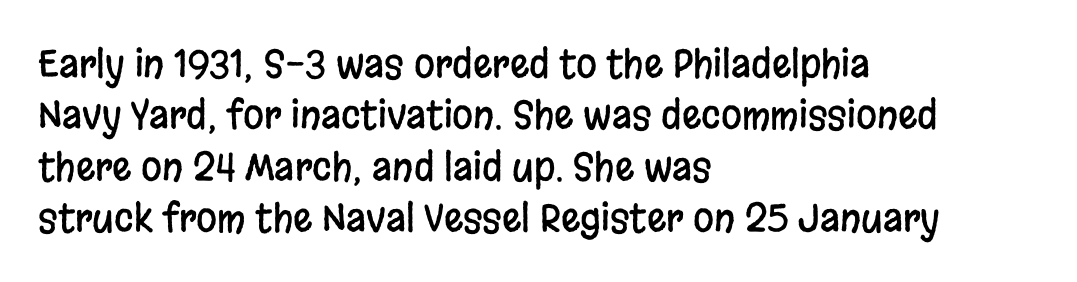
The image shows 38 px condensed sans-serif type, upright; set left-aligned, normal line spacing (1.35x), normal letter spacing, not underlined; low stroke contrast and a large x-height.
